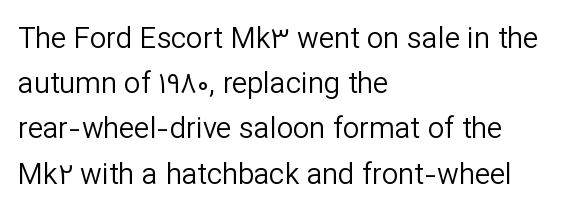
Q: Is the text bold? A: No.
Q: Is the text italic (slanted)? A: No, it is upright.
Q: Is the typeface a serif or a sans-serif typeface? A: Sans-serif.
Q: Is the text underlined? A: No.
Q: How is the paragraph aligned? A: Left-aligned.
Q: Is the spacing between letters normal or unusually wide? A: Normal.
Q: Is the spacing between lines tight, normal or loose? A: Normal.
Q: Width (condensed, normal, or wide)? A: Normal.
Q: Stroke contrast? A: Low.
Q: x-height? A: Medium.
Q: Monospaced? A: No.
